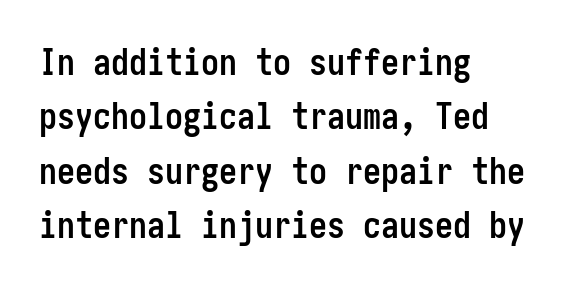
The image shows 36 px semibold, condensed sans-serif type, upright; set left-aligned, normal line spacing (1.51x), normal letter spacing, not underlined; low stroke contrast and a medium x-height.
